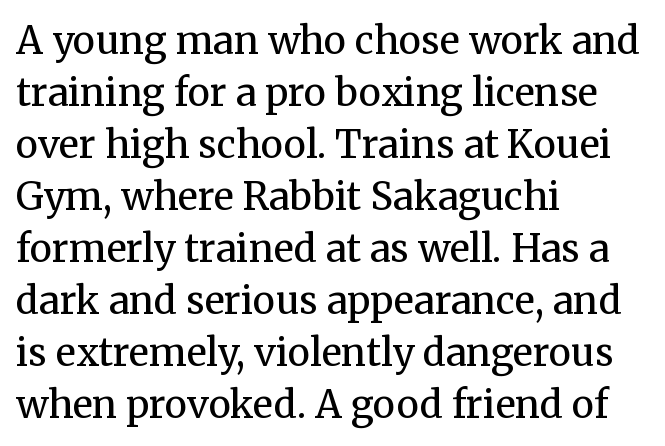
{"serif": "yes", "italic": "no", "bold": "no", "weight": "regular", "width": "normal", "stroke_contrast": "medium", "x_height": "medium", "monospaced": "no", "underline": "no", "align": "left", "line_spacing": "normal", "line_spacing_ratio": 1.37, "letter_spacing": "normal", "letter_spacing_em": 0.0, "glyph_px": 38}
